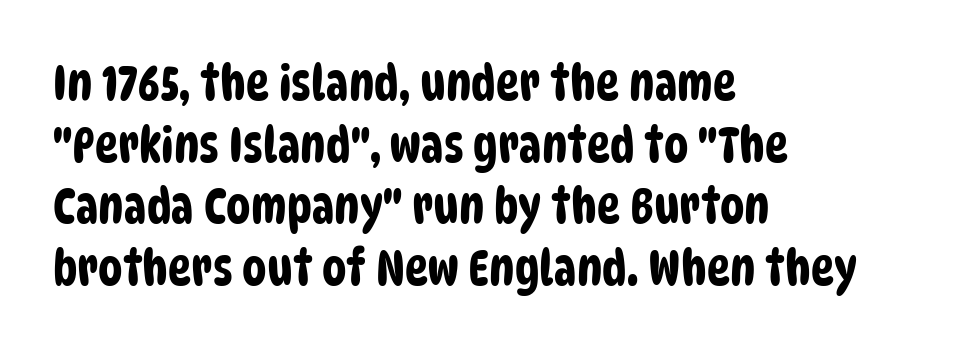
Q: Is the typeface a serif or a sans-serif typeface? A: Sans-serif.
Q: Is the text underlined? A: No.
Q: How is the paragraph aligned? A: Left-aligned.
Q: Is the spacing between letters normal or unusually wide? A: Normal.
Q: Is the spacing between lines tight, normal or loose? A: Normal.
Q: Width (condensed, normal, or wide)? A: Condensed.
Q: Stroke contrast? A: Low.
Q: x-height? A: Large.
Q: Monospaced? A: No.
